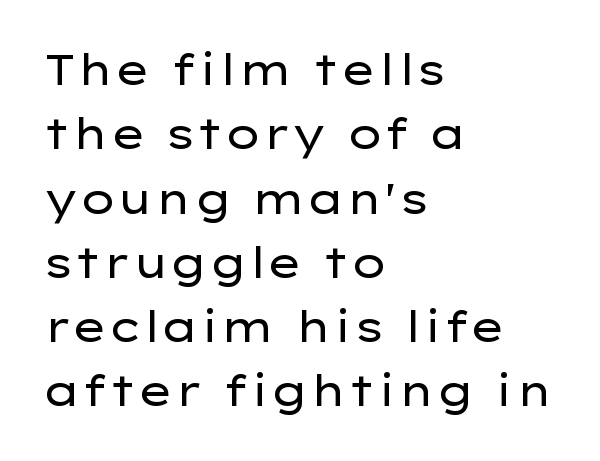
The image shows 42 px regular-weight, wide sans-serif type, upright; set left-aligned, normal line spacing (1.53x), normal letter spacing, not underlined; low stroke contrast and a medium x-height.
